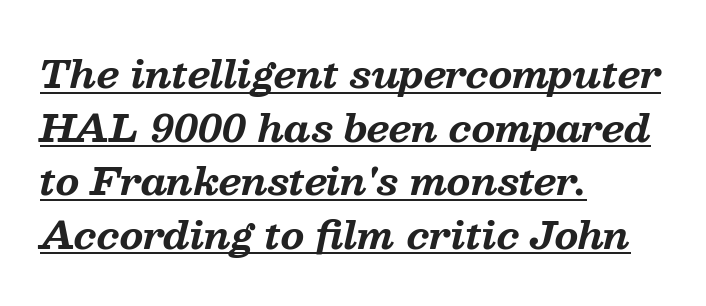
The letters advance in unequal steps, a hallmark of proportional type. The glyphs look as if they've been sheared to an angle. Successive baselines arrive at the customary interval. A typographer would call this underscored text. Default kerning and tracking; the words read as compact shapes.
